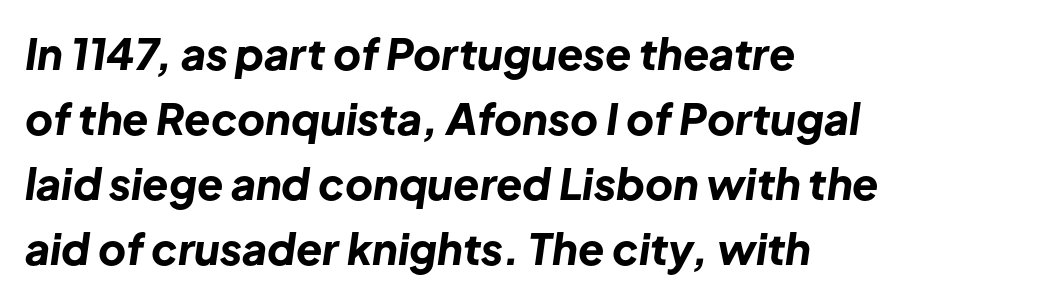
Q: Is the text bold? A: Yes.
Q: Is the text italic (slanted)? A: Yes, it leans right by about 8 degrees.
Q: Is the text underlined? A: No.
Q: How is the paragraph aligned? A: Left-aligned.
Q: Is the spacing between letters normal or unusually wide? A: Normal.
Q: Is the spacing between lines tight, normal or loose? A: Normal.
Q: Width (condensed, normal, or wide)? A: Normal.
Q: Stroke contrast? A: Low.
Q: x-height? A: Medium.
Q: Monospaced? A: No.
